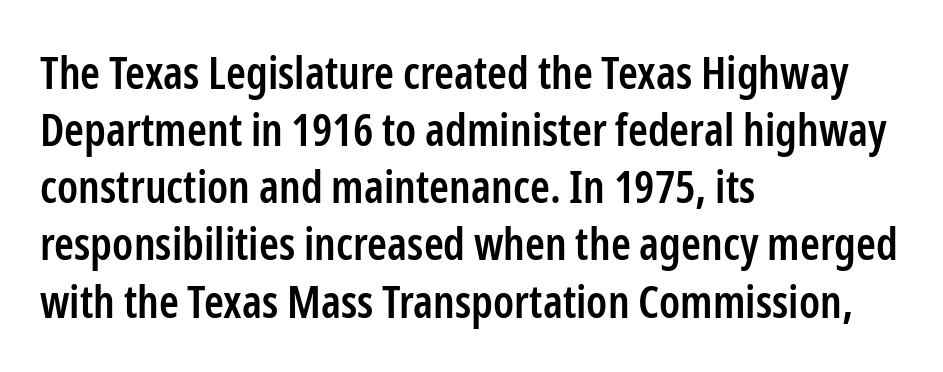
Q: Is the text bold? A: Semi-bold.
Q: Is the text italic (slanted)? A: No, it is upright.
Q: Is the typeface a serif or a sans-serif typeface? A: Sans-serif.
Q: Is the text underlined? A: No.
Q: How is the paragraph aligned? A: Left-aligned.
Q: Is the spacing between letters normal or unusually wide? A: Normal.
Q: Is the spacing between lines tight, normal or loose? A: Normal.
Q: Width (condensed, normal, or wide)? A: Condensed.
Q: Stroke contrast? A: Low.
Q: x-height? A: Medium.
Q: Monospaced? A: No.
